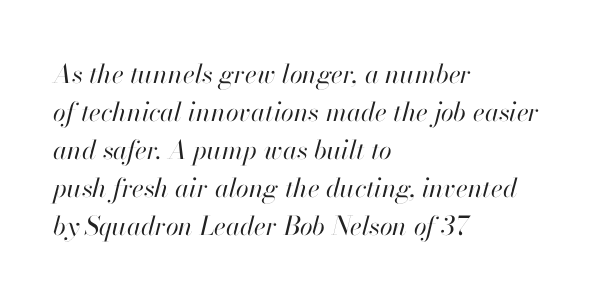
Q: Is the text bold? A: No.
Q: Is the text italic (slanted)? A: Yes, it leans right by about 13 degrees.
Q: Is the text underlined? A: No.
Q: How is the paragraph aligned? A: Left-aligned.
Q: Is the spacing between letters normal or unusually wide? A: Normal.
Q: Is the spacing between lines tight, normal or loose? A: Normal.
